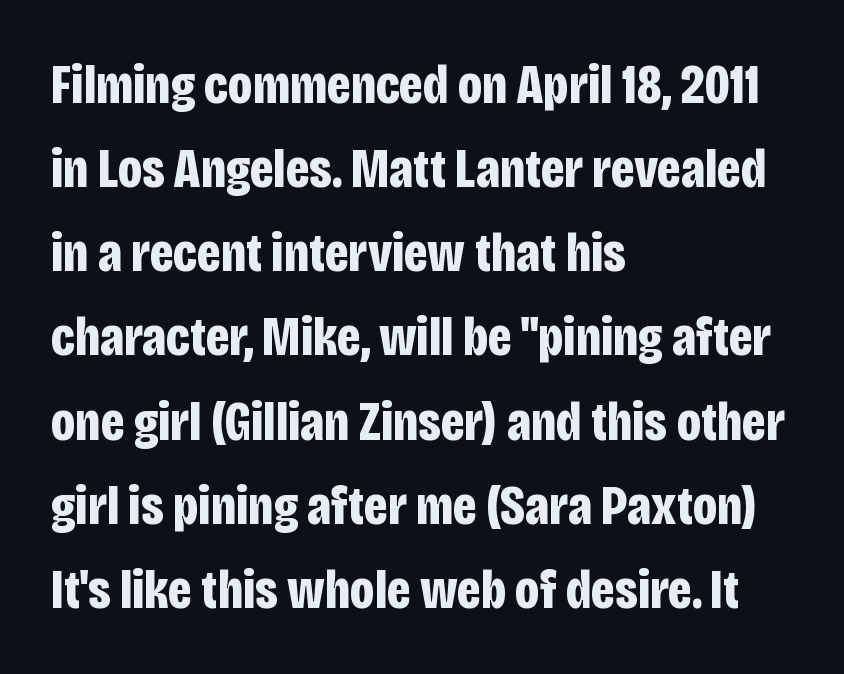
The image shows 55 px bold, condensed sans-serif type, upright; set left-aligned, normal line spacing (1.53x), normal letter spacing, not underlined; low stroke contrast and a large x-height.
